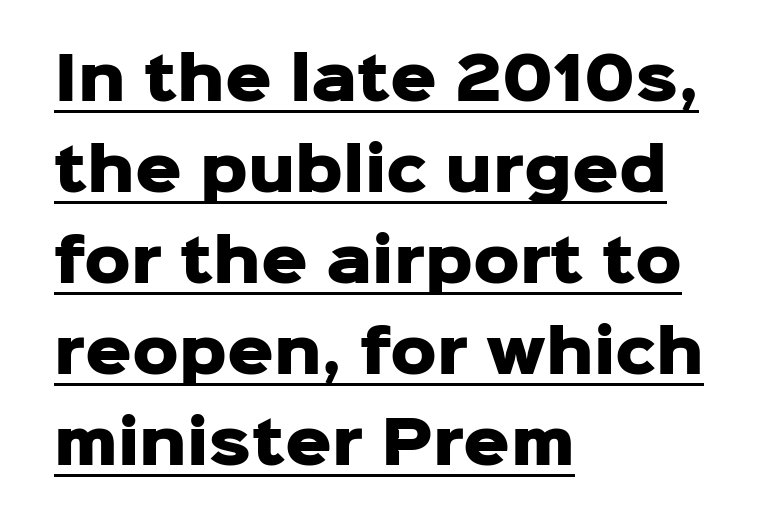
{"serif": "no", "italic": "no", "bold": "yes", "weight": "heavy", "width": "normal", "stroke_contrast": "low", "x_height": "medium", "monospaced": "no", "underline": "yes", "align": "left", "line_spacing": "normal", "line_spacing_ratio": 1.57, "letter_spacing": "normal", "letter_spacing_em": 0.0, "glyph_px": 58}
